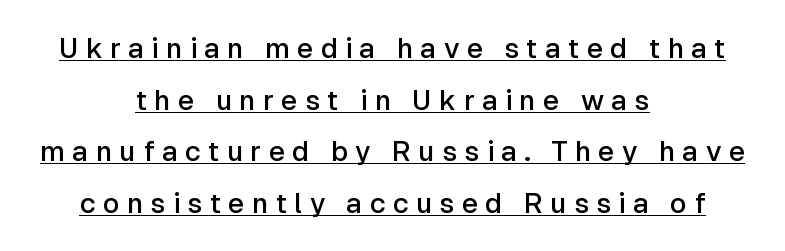
{"serif": "no", "italic": "no", "bold": "semi", "weight": "semibold", "width": "normal", "stroke_contrast": "low", "x_height": "medium", "monospaced": "no", "underline": "yes", "align": "center", "line_spacing_ratio": 1.84, "letter_spacing": "wide", "letter_spacing_em": 0.26, "glyph_px": 28}
